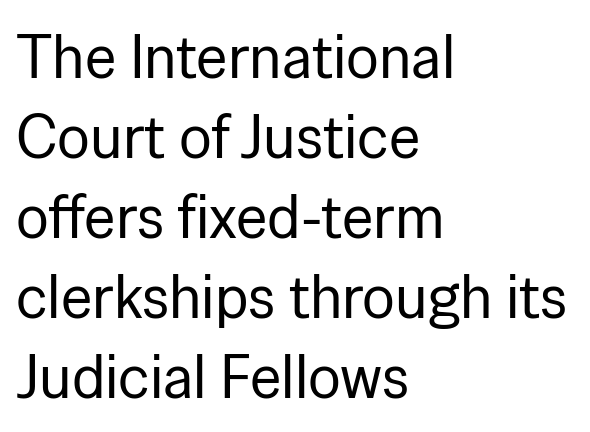
Q: Is the text bold? A: No.
Q: Is the text italic (slanted)? A: No, it is upright.
Q: Is the typeface a serif or a sans-serif typeface? A: Sans-serif.
Q: Is the text underlined? A: No.
Q: How is the paragraph aligned? A: Left-aligned.
Q: Is the spacing between letters normal or unusually wide? A: Normal.
Q: Is the spacing between lines tight, normal or loose? A: Normal.
Q: Width (condensed, normal, or wide)? A: Normal.
Q: Stroke contrast? A: Low.
Q: x-height? A: Medium.
Q: Monospaced? A: No.
